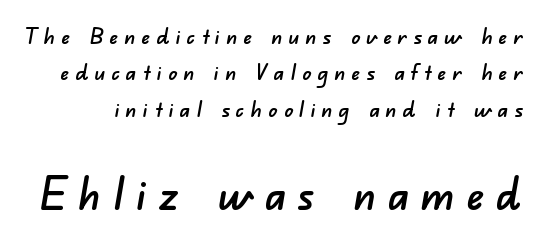
The image shows 44 px sans-serif type; set normal line spacing (1.65x), unusually wide letter spacing (+0.28 em), not underlined; the second (bottom) block is 2.0x larger; low stroke contrast and a small x-height.
